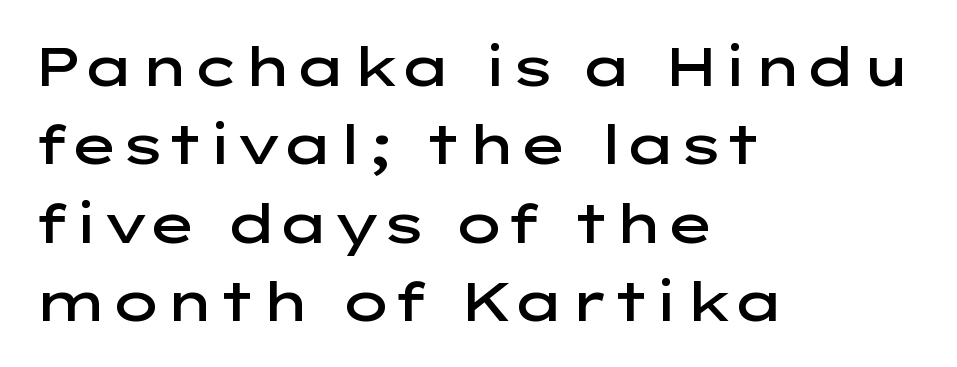
Q: Is the text bold? A: Semi-bold.
Q: Is the text italic (slanted)? A: No, it is upright.
Q: Is the typeface a serif or a sans-serif typeface? A: Sans-serif.
Q: Is the text underlined? A: No.
Q: How is the paragraph aligned? A: Left-aligned.
Q: Is the spacing between letters normal or unusually wide? A: Normal.
Q: Is the spacing between lines tight, normal or loose? A: Normal.
Q: Width (condensed, normal, or wide)? A: Wide.
Q: Stroke contrast? A: Low.
Q: x-height? A: Medium.
Q: Monospaced? A: No.
